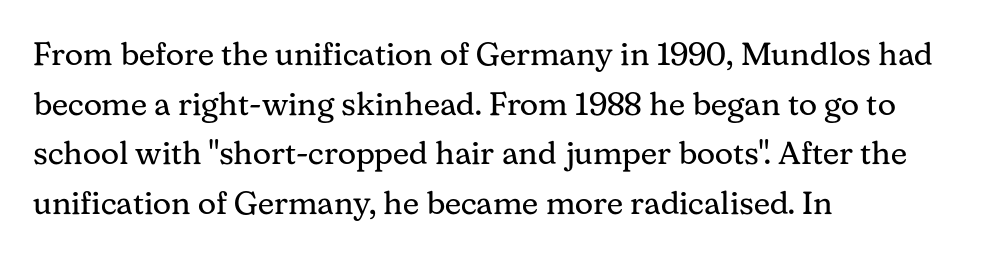
The image shows 32 px regular-weight serif type, upright; set left-aligned, normal line spacing (1.55x), normal letter spacing, not underlined; medium stroke contrast and a medium x-height.
